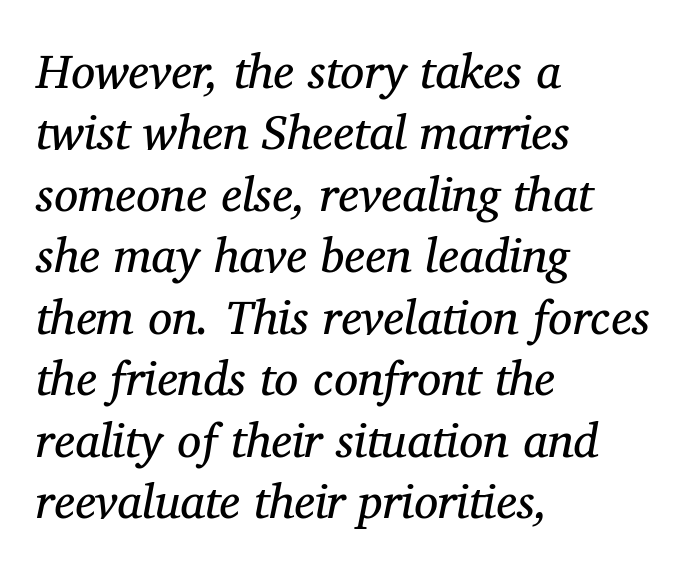
Q: Is the text bold? A: No.
Q: Is the text italic (slanted)? A: Yes, it leans right by about 11 degrees.
Q: Is the typeface a serif or a sans-serif typeface? A: Serif.
Q: Is the text underlined? A: No.
Q: How is the paragraph aligned? A: Left-aligned.
Q: Is the spacing between letters normal or unusually wide? A: Normal.
Q: Is the spacing between lines tight, normal or loose? A: Normal.
Q: Width (condensed, normal, or wide)? A: Normal.
Q: Stroke contrast? A: Medium.
Q: x-height? A: Medium.
Q: Monospaced? A: No.
